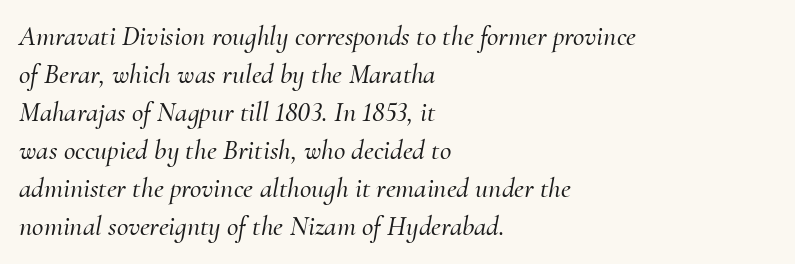
The image shows 28 px serif type, italic (leaning right); set left-aligned, normal line spacing (1.36x), normal letter spacing, not underlined; medium stroke contrast and a small x-height.
